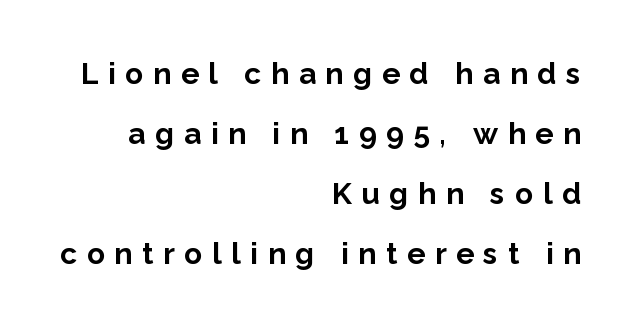
Summary of weight: heavy, a full bold. The letterforms stand isolated, each surrounded by extra space. Unlike italic type, these characters show no tilt at all. Note: no serifs on the glyphs. Reading down the block, your eye finds every line finishing at a fixed right position.
